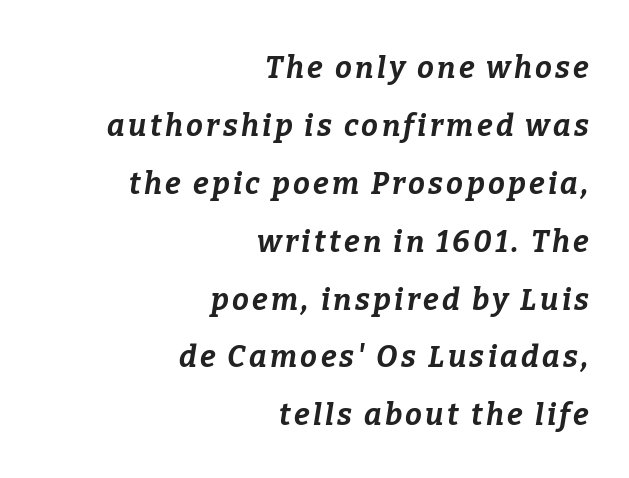
{"italic": "yes", "lean": "right", "slant_degrees": 9, "bold": "yes", "weight": "bold", "width": "normal", "stroke_contrast": "low", "x_height": "medium", "monospaced": "no", "underline": "no", "align": "right", "line_spacing": "loose", "line_spacing_ratio": 1.93, "glyph_px": 30}
